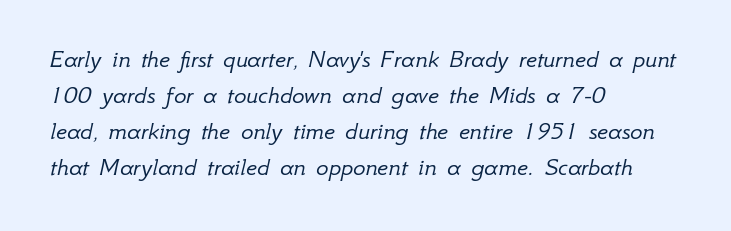
Q: Is the text bold? A: No.
Q: Is the text italic (slanted)? A: Yes, it leans right by about 12 degrees.
Q: Is the text underlined? A: No.
Q: How is the paragraph aligned? A: Left-aligned.
Q: Is the spacing between letters normal or unusually wide? A: Normal.
Q: Is the spacing between lines tight, normal or loose? A: Normal.
